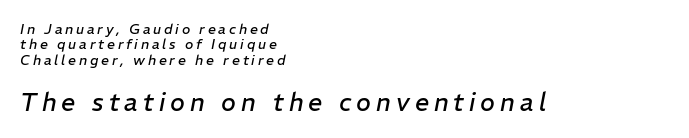
The image shows 25 px text type, italic (leaning right); set left-aligned, tight line spacing (1.09x), unusually wide letter spacing (+0.2 em), not underlined; the second (bottom) block is 1.79x larger.
